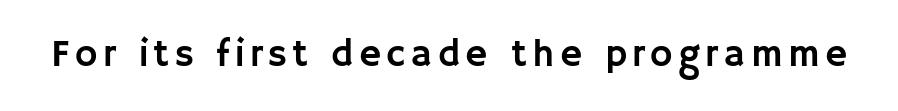
The image shows 38 px sans-serif type, upright; set not underlined; low stroke contrast and a large x-height.
